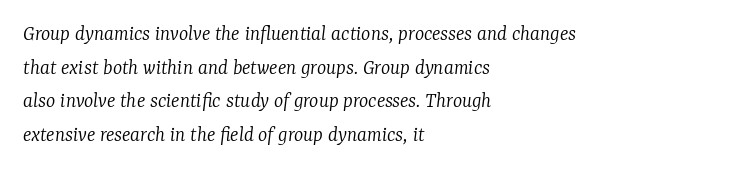
The image shows 22 px text type, italic (leaning right); set left-aligned, normal line spacing (1.53x), normal letter spacing, not underlined.
